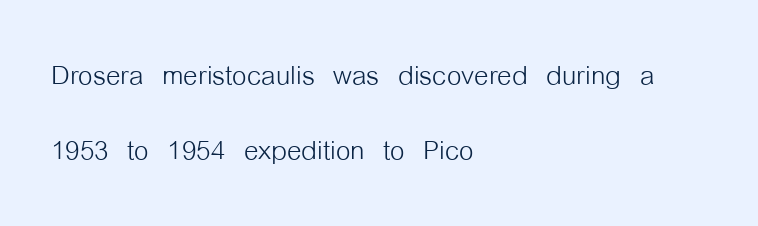
Character widths vary here, with narrow letters taking less room than wide ones. No extra ink here — the face is not bold. Quick note: interline space is abundant. The letters stand upright; this is a roman face.
